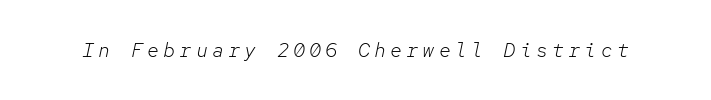
This sample uses expanded letter spacing, leaving extra air between glyphs. The baseline area is clear. The typography opts for an oblique posture over an upright one. Stroke mass is kept to a normal reading level or below.
